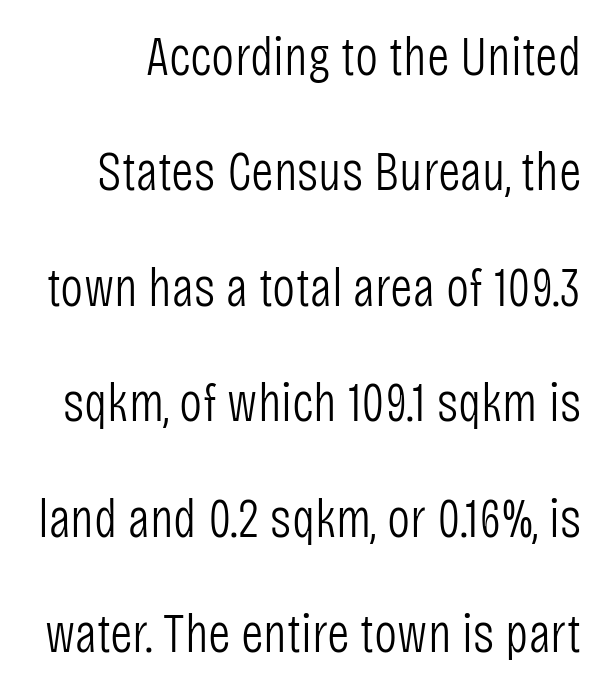
To sum up the face: it is a sans, with no serifs. Stems and bowls with no extra thickness — not bold. Character widths vary here, with narrow letters taking less room than wide ones. What's the leading like? Stretched, with rows far apart.
